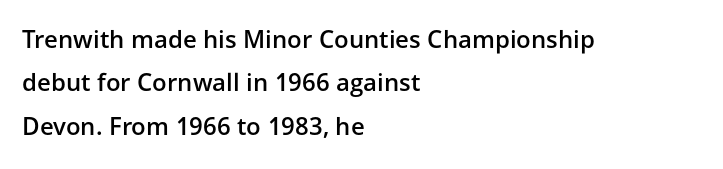
The image shows 24 px text type, upright; set left-aligned, line spacing 1.81x, normal letter spacing, not underlined.
